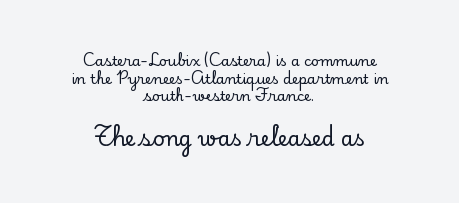
Q: Is the text italic (slanted)? A: No, it is upright.
Q: Is the text underlined? A: No.
Q: How is the paragraph aligned? A: Centered.
Q: Is the spacing between letters normal or unusually wide? A: Normal.
Q: Is the spacing between lines tight, normal or loose? A: Normal.
Q: Which block of text is set in a larger size, the first (top) or the second (bottom)? A: The second (bottom) one.
